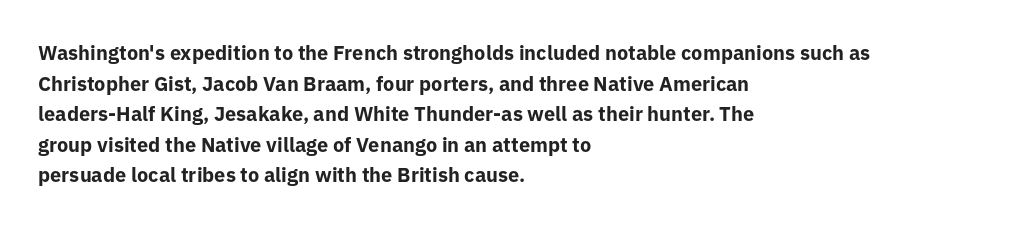
The image shows 20 px bold type, upright; set left-aligned, normal line spacing (1.53x), normal letter spacing, not underlined.
